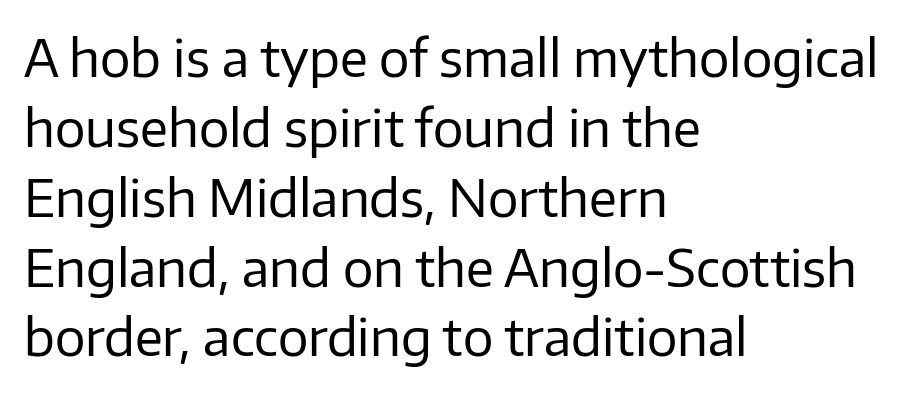
Compared with typical body copy, the letter spacing here is the same. Designer's note — italics off, roman on. Normally led — the rows are evenly, conventionally spaced. Horizontal alignment here is leftward, the default for most running prose. Is this a heavy cut? Hardly; it is regular or lighter.
